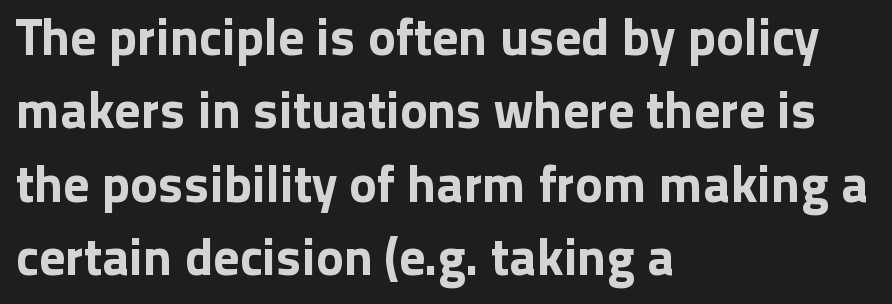
Q: Is the text italic (slanted)? A: No, it is upright.
Q: Is the typeface a serif or a sans-serif typeface? A: Sans-serif.
Q: Is the text underlined? A: No.
Q: How is the paragraph aligned? A: Left-aligned.
Q: Is the spacing between letters normal or unusually wide? A: Normal.
Q: Is the spacing between lines tight, normal or loose? A: Normal.
Q: Width (condensed, normal, or wide)? A: Normal.
Q: Stroke contrast? A: Low.
Q: x-height? A: Medium.
Q: Monospaced? A: No.
